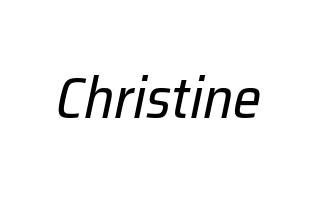
The image shows 57 px regular-weight type, italic (leaning right); set normal letter spacing, not underlined; low stroke contrast and a medium x-height.
